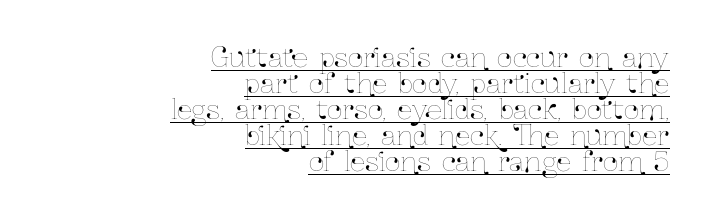
The image shows 27 px text type, upright; set right-aligned, tight line spacing (0.96x), normal letter spacing, underlined.
